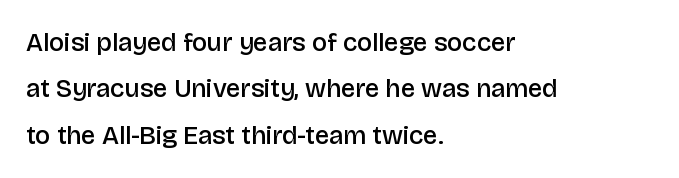
Q: Is the text bold? A: Semi-bold.
Q: Is the text italic (slanted)? A: No, it is upright.
Q: Is the text underlined? A: No.
Q: How is the paragraph aligned? A: Left-aligned.
Q: Is the spacing between letters normal or unusually wide? A: Normal.
